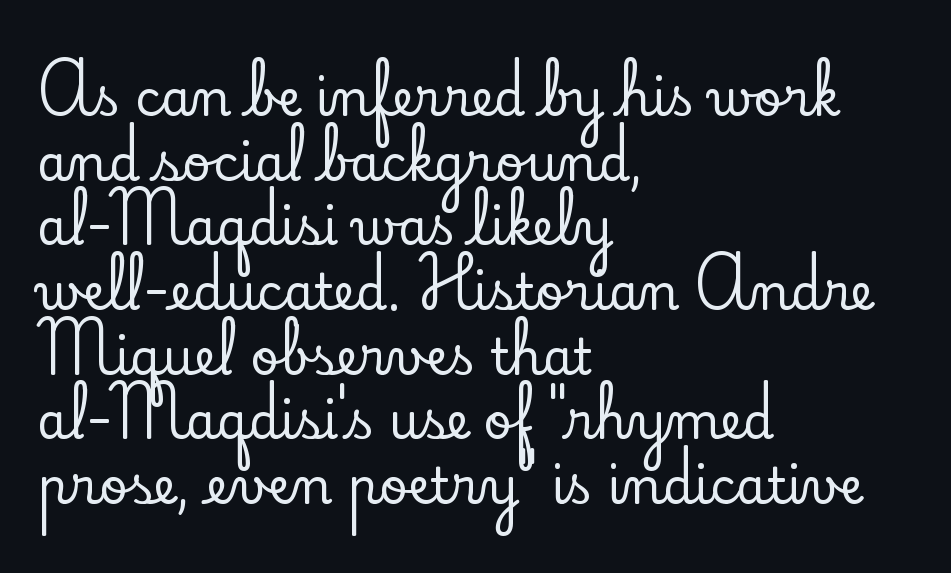
Q: Is the text italic (slanted)? A: No, it is upright.
Q: Is the typeface a serif or a sans-serif typeface? A: Serif.
Q: Is the text underlined? A: No.
Q: How is the paragraph aligned? A: Left-aligned.
Q: Is the spacing between letters normal or unusually wide? A: Normal.
Q: Is the spacing between lines tight, normal or loose? A: Normal.
Q: Width (condensed, normal, or wide)? A: Normal.
Q: Stroke contrast? A: Low.
Q: x-height? A: Small.
Q: Monospaced? A: No.
